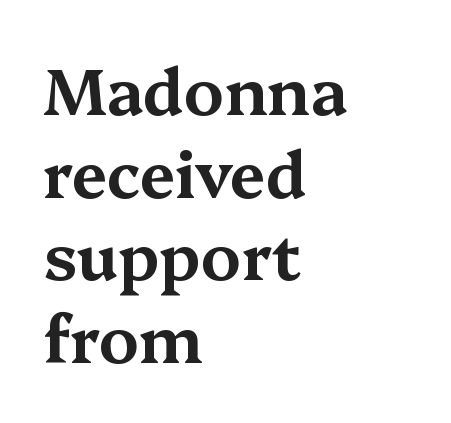
{"serif": "yes", "italic": "no", "width": "wide", "stroke_contrast": "medium", "x_height": "medium", "monospaced": "no", "underline": "no", "align": "left", "line_spacing": "normal", "line_spacing_ratio": 1.29, "letter_spacing": "normal", "letter_spacing_em": 0.0, "glyph_px": 64}
